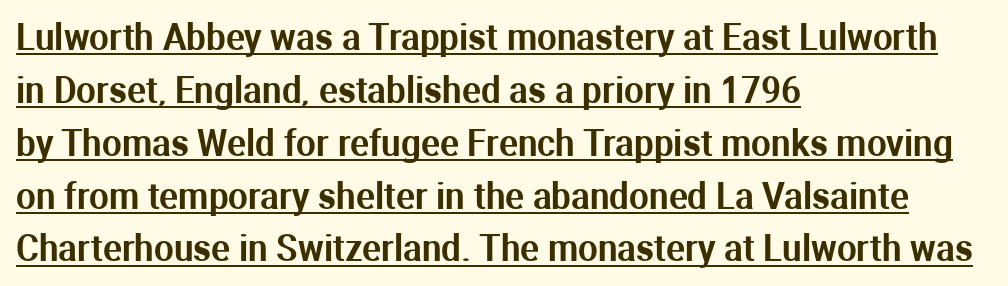
Nope, not italic — everything's standing straight. These lines are rendered in a variable-pitch font. Casual observation: everything's shoved over to the left. The tracking reads as untouched default to a designer's eye. Quick note: underline on. If you measured baseline to baseline, you'd find a middling distance.
